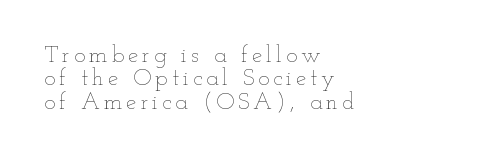
{"italic": "no", "bold": "no", "underline": "no", "align": "left", "line_spacing": "tight", "line_spacing_ratio": 1.02, "glyph_px": 23}
